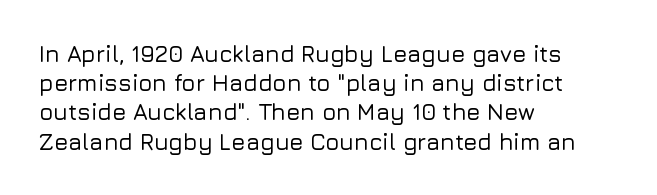
{"italic": "no", "underline": "no", "align": "left", "line_spacing": "normal", "line_spacing_ratio": 1.27, "letter_spacing": "normal", "letter_spacing_em": 0.0, "glyph_px": 23}
